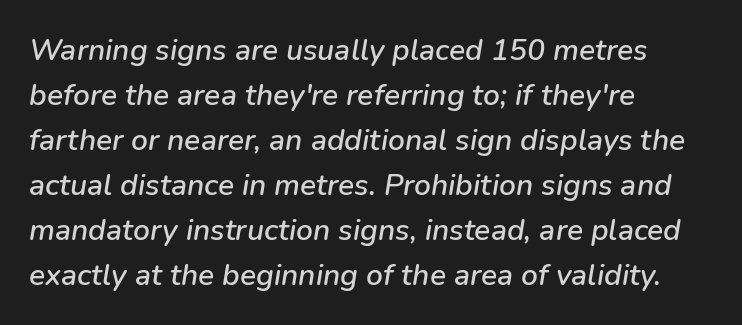
The image shows 30 px text type, italic (leaning right); set left-aligned, normal line spacing (1.5x), normal letter spacing, not underlined; low stroke contrast and a medium x-height.
